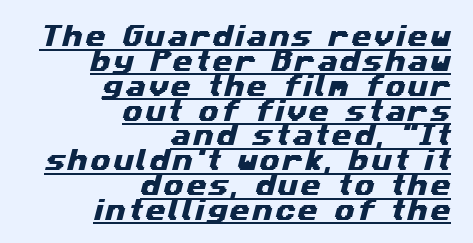
Q: Is the text underlined? A: Yes.
Q: How is the paragraph aligned? A: Right-aligned.
Q: Is the spacing between lines tight, normal or loose? A: Tight.
